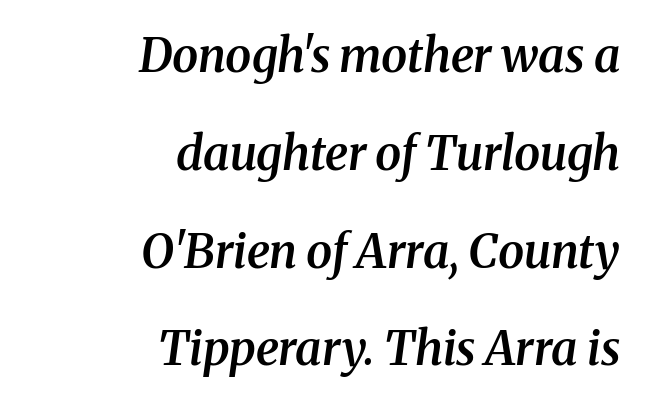
The image shows 47 px semibold serif type, italic (leaning right); set right-aligned, loose line spacing (2.08x), normal letter spacing, not underlined; medium stroke contrast and a medium x-height.
